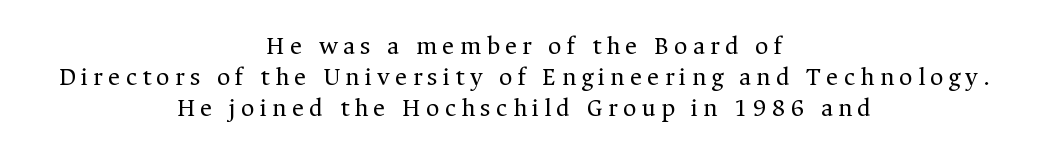
Q: Is the text bold? A: No.
Q: Is the text italic (slanted)? A: No, it is upright.
Q: Is the text underlined? A: No.
Q: How is the paragraph aligned? A: Centered.
Q: Is the spacing between letters normal or unusually wide? A: Unusually wide.
